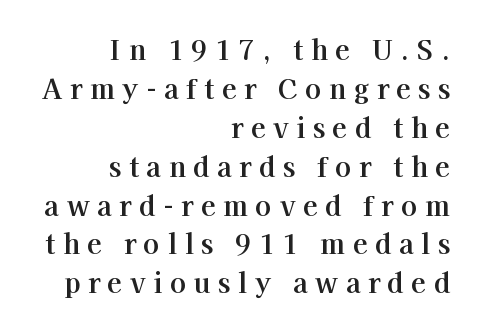
Q: Is the text bold? A: Yes.
Q: Is the text italic (slanted)? A: No, it is upright.
Q: Is the text underlined? A: No.
Q: How is the paragraph aligned? A: Right-aligned.
Q: Is the spacing between letters normal or unusually wide? A: Unusually wide.
Q: Is the spacing between lines tight, normal or loose? A: Normal.
